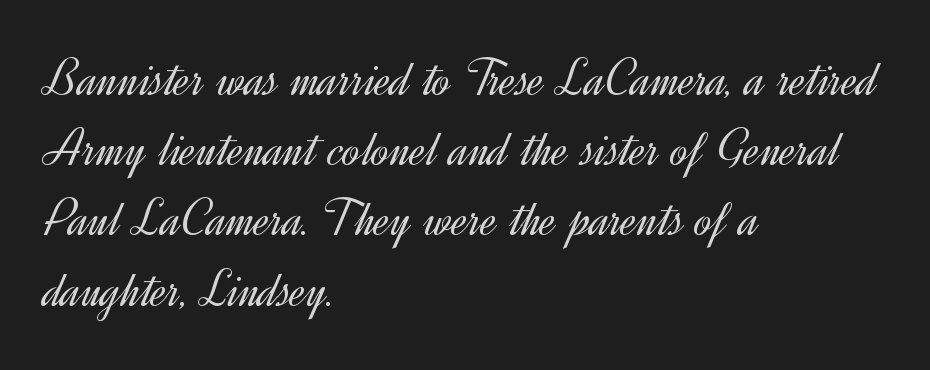
Q: Is the text bold? A: No.
Q: Is the text italic (slanted)? A: Yes.
Q: Is the typeface a serif or a sans-serif typeface? A: Sans-serif.
Q: Is the text underlined? A: No.
Q: How is the paragraph aligned? A: Left-aligned.
Q: Is the spacing between letters normal or unusually wide? A: Normal.
Q: Is the spacing between lines tight, normal or loose? A: Normal.
Q: Width (condensed, normal, or wide)? A: Normal.
Q: x-height? A: Small.
Q: Monospaced? A: No.
